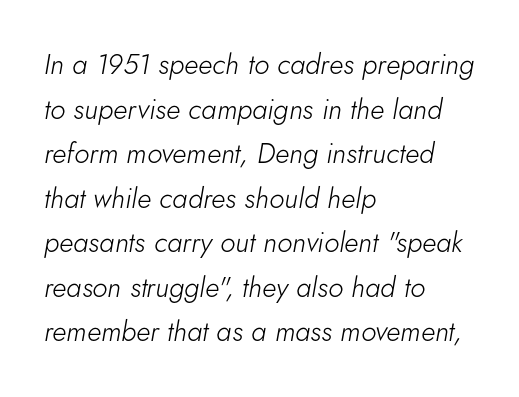
A typesetter would call this proportional, since set widths differ per character. Each stroke keeps to a modest, everyday thickness or less. Notice how descenders clear the ascenders below comfortably — that's standard leading. In terms of letterspacing, this is plain default setting.
